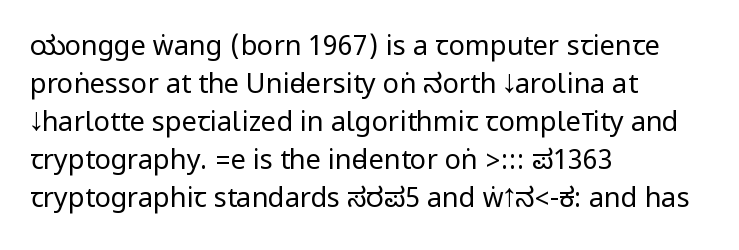
{"italic": "no", "bold": "no", "underline": "no", "align": "left", "line_spacing": "normal", "line_spacing_ratio": 1.41, "letter_spacing": "normal", "letter_spacing_em": 0.0, "glyph_px": 27}
